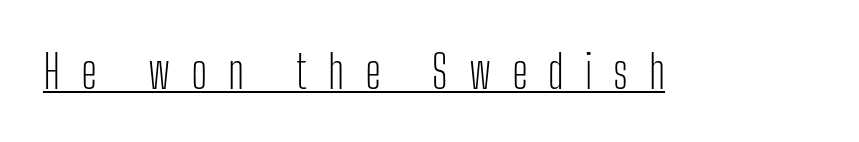
Style check: upright. Each letter keeps its own natural width here, so spacing adapts to shape. I'd call this a sans setting — the letters go barefoot. Check the space under the baseline: a stroke is drawn there.
